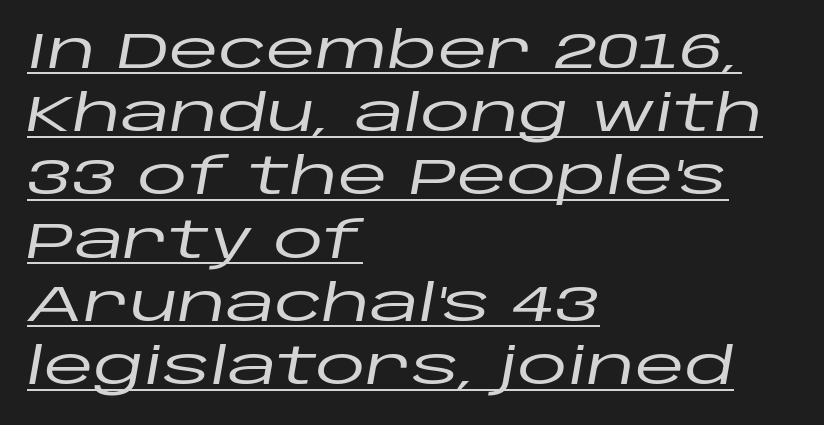
Character widths vary here, with narrow letters taking less room than wide ones. Underlined type. The setting favours the left margin, as ordinary paragraphs usually do. When letters slant like this, we call the style italic. Compared with typical body copy, the letter spacing here is the same.
